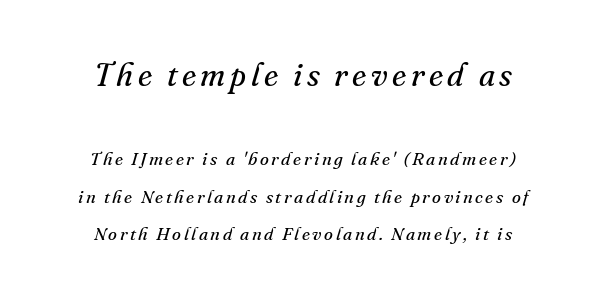
Q: Is the text bold? A: No.
Q: Is the text italic (slanted)? A: Yes, it leans right by about 16 degrees.
Q: Is the typeface a serif or a sans-serif typeface? A: Serif.
Q: Is the text underlined? A: No.
Q: How is the paragraph aligned? A: Centered.
Q: Is the spacing between lines tight, normal or loose? A: Loose.
Q: Which block of text is set in a larger size, the first (top) or the second (bottom)? A: The first (top) one.
Q: Width (condensed, normal, or wide)? A: Normal.
Q: Stroke contrast? A: Medium.
Q: x-height? A: Small.
Q: Monospaced? A: No.
